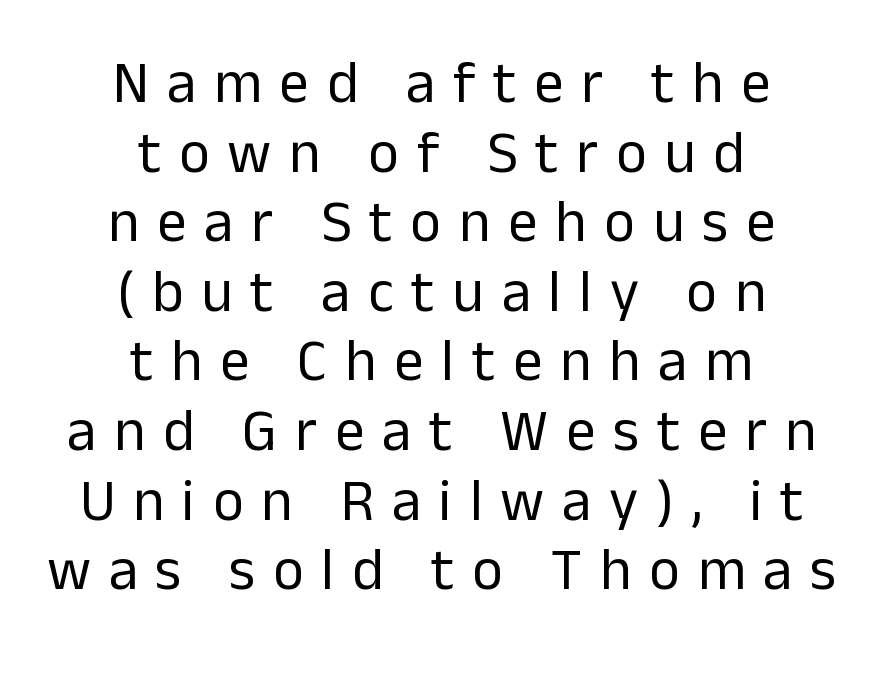
{"serif": "no", "italic": "no", "bold": "no", "weight": "regular", "width": "normal", "stroke_contrast": "low", "x_height": "medium", "monospaced": "no", "underline": "no", "align": "center", "line_spacing_ratio": 1.18, "letter_spacing": "wide", "letter_spacing_em": 0.3, "glyph_px": 59}
